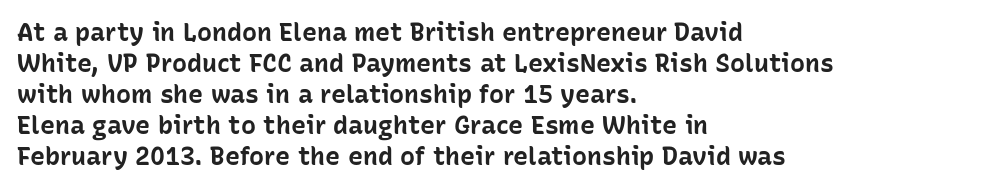
{"italic": "no", "bold": "yes", "underline": "no", "align": "left", "line_spacing_ratio": 1.24, "letter_spacing": "normal", "letter_spacing_em": 0.0, "glyph_px": 25}
